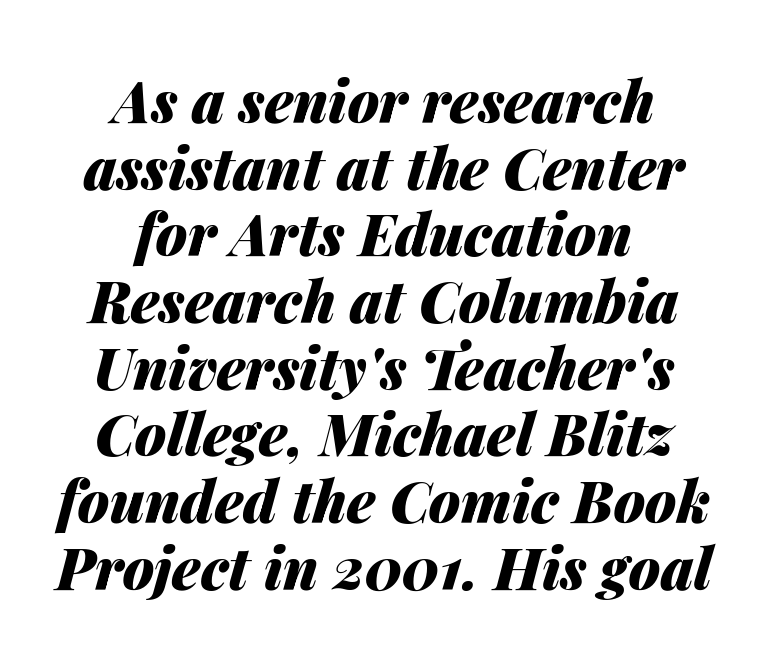
The image shows 57 px heavy type, italic (leaning right); set centered, line spacing 1.17x, normal letter spacing, not underlined; medium stroke contrast and a medium x-height.
